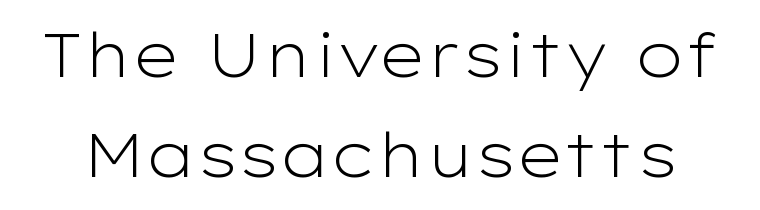
Q: Is the text bold? A: No.
Q: Is the text italic (slanted)? A: No, it is upright.
Q: Is the typeface a serif or a sans-serif typeface? A: Sans-serif.
Q: Is the text underlined? A: No.
Q: Is the spacing between letters normal or unusually wide? A: Normal.
Q: Is the spacing between lines tight, normal or loose? A: Normal.
Q: Width (condensed, normal, or wide)? A: Wide.
Q: Stroke contrast? A: Low.
Q: x-height? A: Medium.
Q: Monospaced? A: No.
